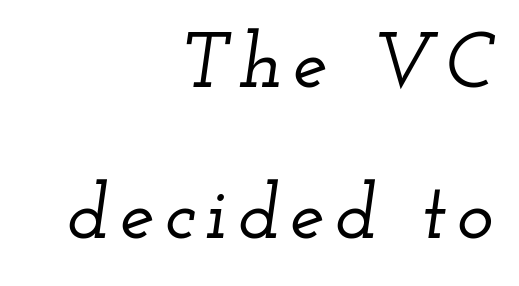
The image shows 78 px wide serif type, italic (leaning right); set right-aligned, loose line spacing (1.93x), not underlined; low stroke contrast and a small x-height.
